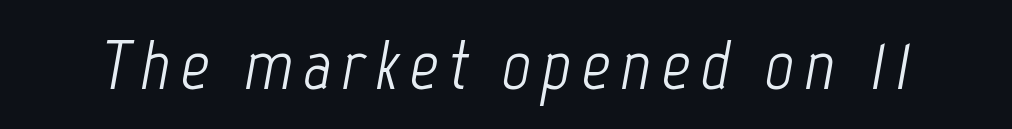
Italic? Definitely — the glyphs are oblique. Vertical stems look standard width or narrower in stroke. No word sits above an underline. These lines are rendered in a variable-pitch font.
